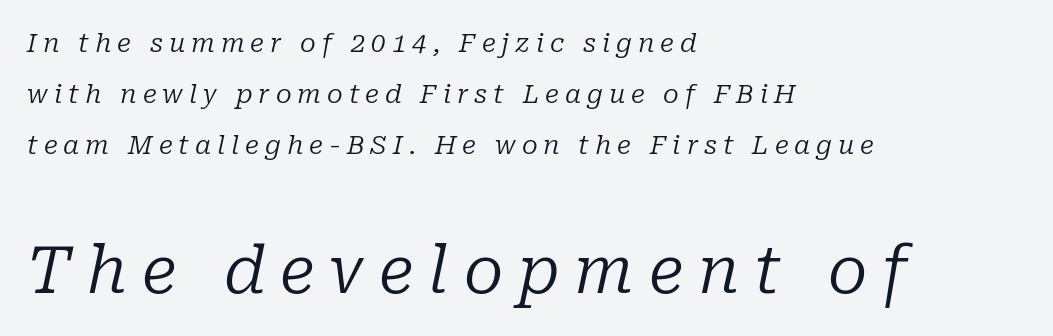
The image shows 65 px regular-weight serif type, italic (leaning right); set left-aligned, loose line spacing (1.96x), unusually wide letter spacing (+0.23 em), not underlined; the second (bottom) block is 2.5x larger; low stroke contrast and a medium x-height.
